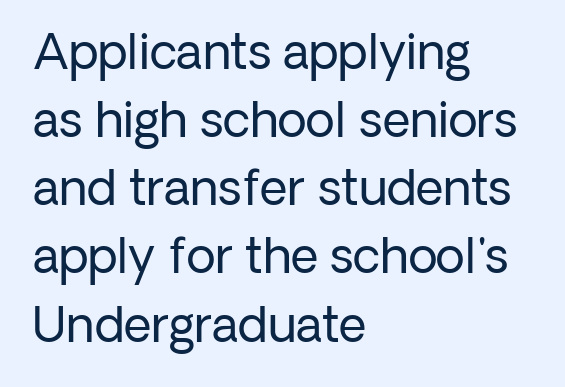
Q: Is the text bold? A: No.
Q: Is the text italic (slanted)? A: No, it is upright.
Q: Is the typeface a serif or a sans-serif typeface? A: Sans-serif.
Q: Is the text underlined? A: No.
Q: How is the paragraph aligned? A: Left-aligned.
Q: Is the spacing between letters normal or unusually wide? A: Normal.
Q: Is the spacing between lines tight, normal or loose? A: Normal.
Q: Width (condensed, normal, or wide)? A: Normal.
Q: Stroke contrast? A: Low.
Q: x-height? A: Medium.
Q: Monospaced? A: No.
